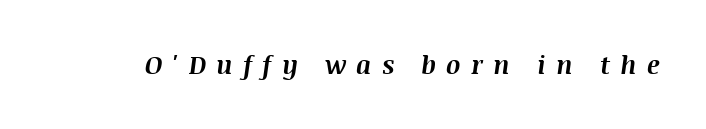
Honestly, the letter spacing is so wide it's the main thing you notice. Italic? Definitely — the glyphs are oblique. The typesetting leans heavy: a genuine bold. The glyphs are unaccompanied by any horizontal stroke below them.
